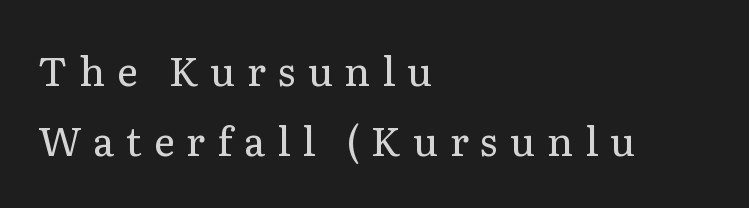
Q: Is the text bold? A: No.
Q: Is the text italic (slanted)? A: No, it is upright.
Q: Is the typeface a serif or a sans-serif typeface? A: Serif.
Q: Is the text underlined? A: No.
Q: How is the paragraph aligned? A: Left-aligned.
Q: Is the spacing between letters normal or unusually wide? A: Unusually wide.
Q: Width (condensed, normal, or wide)? A: Normal.
Q: Stroke contrast? A: Low.
Q: x-height? A: Medium.
Q: Monospaced? A: No.
